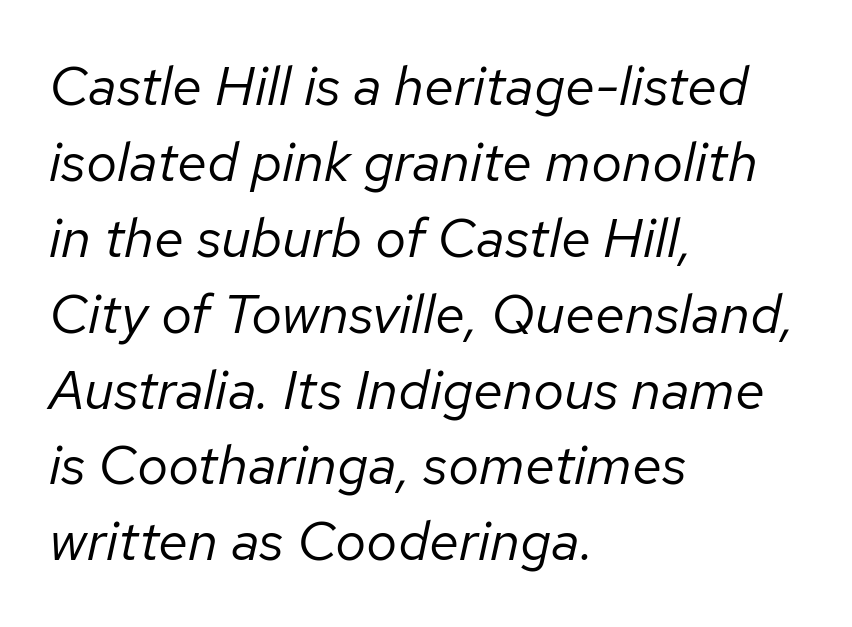
The image shows 55 px regular-weight type, italic (leaning right); set left-aligned, normal line spacing (1.38x), normal letter spacing, not underlined; low stroke contrast and a medium x-height.
